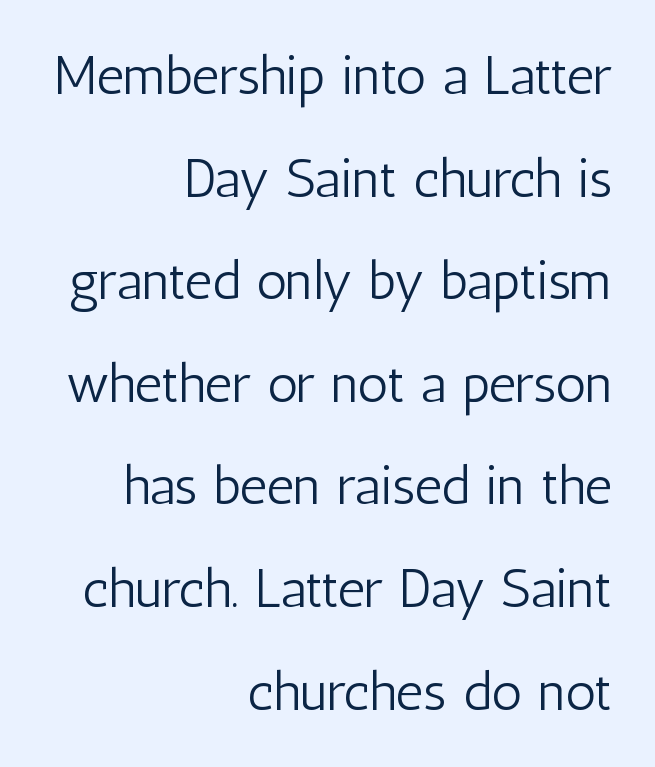
Q: Is the text bold? A: No.
Q: Is the text italic (slanted)? A: No, it is upright.
Q: Is the typeface a serif or a sans-serif typeface? A: Sans-serif.
Q: Is the text underlined? A: No.
Q: How is the paragraph aligned? A: Right-aligned.
Q: Is the spacing between letters normal or unusually wide? A: Normal.
Q: Is the spacing between lines tight, normal or loose? A: Loose.
Q: Width (condensed, normal, or wide)? A: Condensed.
Q: Stroke contrast? A: Low.
Q: x-height? A: Medium.
Q: Monospaced? A: No.
